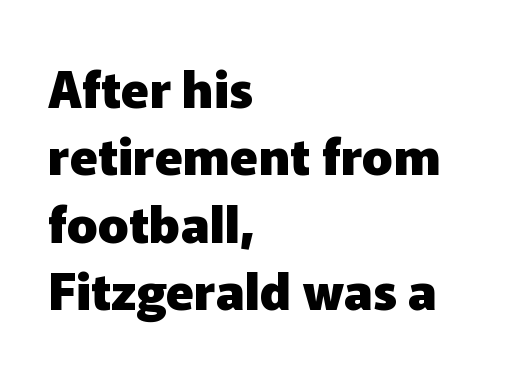
{"serif": "no", "italic": "no", "bold": "yes", "weight": "heavy", "width": "normal", "stroke_contrast": "low", "x_height": "medium", "monospaced": "no", "underline": "no", "align": "left", "line_spacing": "normal", "line_spacing_ratio": 1.32, "letter_spacing": "normal", "letter_spacing_em": 0.0, "glyph_px": 51}
